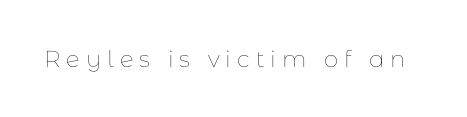
{"italic": "no", "bold": "no", "underline": "no", "letter_spacing": "wide", "letter_spacing_em": 0.26, "glyph_px": 23}
